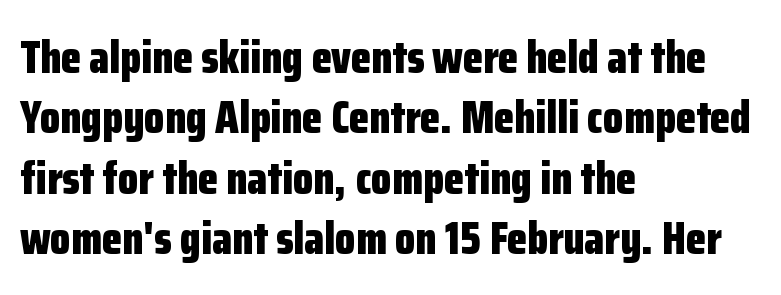
Horizontal bands of white between lines are of average thickness. Is this a sans? Yes — the strokes have no serifs. The passage is arranged the way most books set body copy — flush left. No italicization has been applied; the sample stays upright. Proportional: the letters do not fall into vertical columns.
